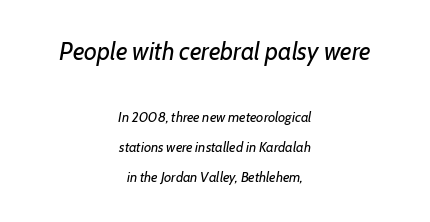
The image shows 25 px text type, italic (leaning right); set centered, loose line spacing (2.14x), normal letter spacing, not underlined; the first (top) block is 1.79x larger.
